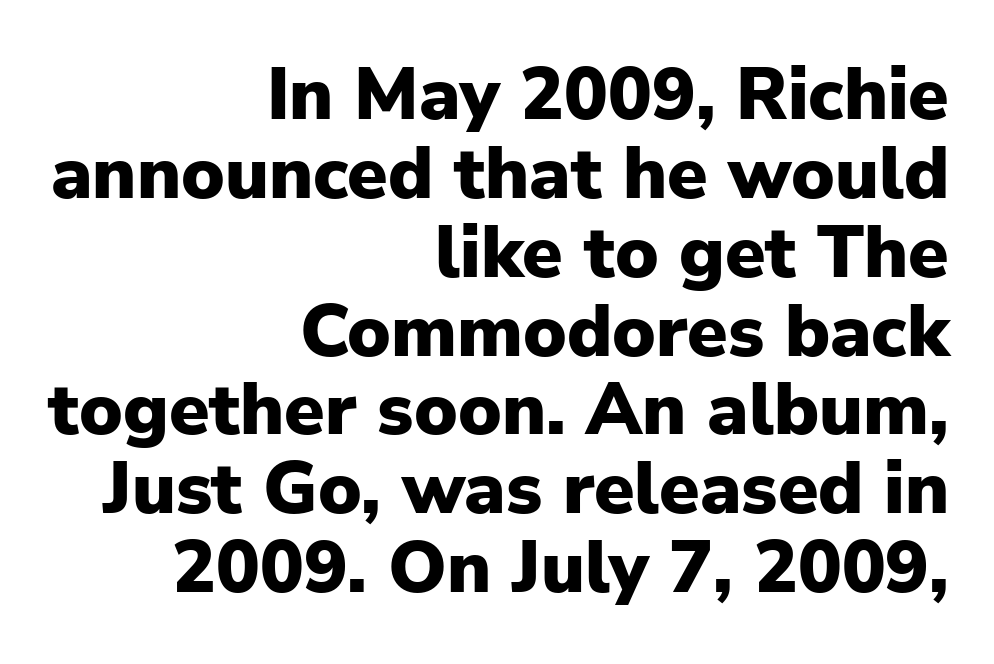
{"serif": "no", "italic": "no", "bold": "yes", "weight": "heavy", "width": "normal", "stroke_contrast": "low", "x_height": "medium", "monospaced": "no", "underline": "no", "align": "right", "line_spacing": "tight", "line_spacing_ratio": 1.08, "letter_spacing": "normal", "letter_spacing_em": 0.0, "glyph_px": 73}
